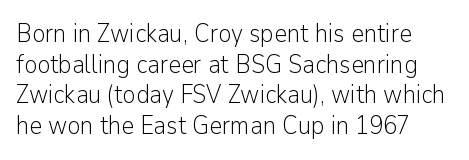
The image shows 25 px text type, upright; set line spacing 1.23x, normal letter spacing, not underlined.
